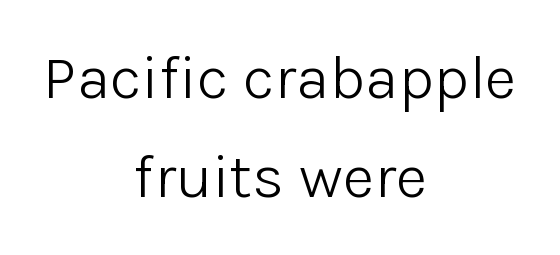
The image shows 62 px light sans-serif type, upright; set centered, normal line spacing (1.6x), normal letter spacing, not underlined; low stroke contrast and a medium x-height.
